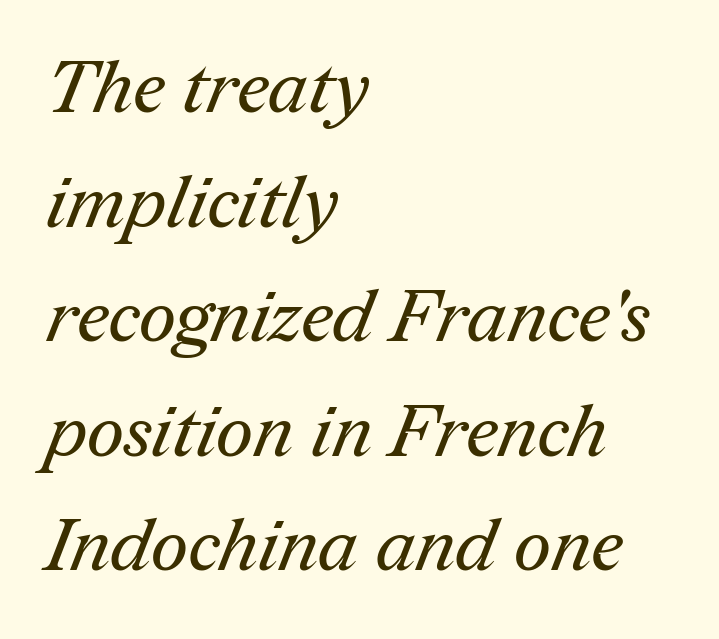
The image shows 73 px regular-weight serif type; set left-aligned, normal line spacing (1.57x), normal letter spacing, not underlined; medium stroke contrast and a medium x-height.
